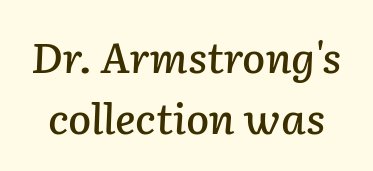
{"italic": "yes", "lean": "right", "slant_degrees": 2, "width": "normal", "stroke_contrast": "low", "x_height": "medium", "monospaced": "no", "underline": "no", "line_spacing": "normal", "line_spacing_ratio": 1.46, "letter_spacing": "normal", "letter_spacing_em": 0.0, "glyph_px": 42}
